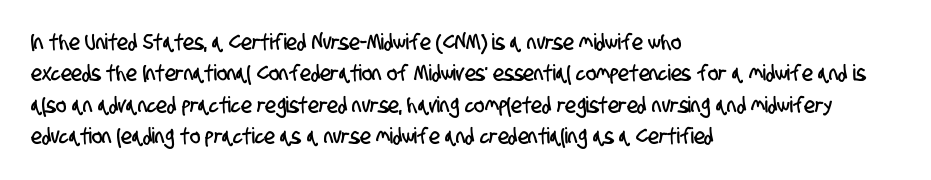
Q: Is the text underlined? A: No.
Q: How is the paragraph aligned? A: Left-aligned.
Q: Is the spacing between letters normal or unusually wide? A: Normal.
Q: Is the spacing between lines tight, normal or loose? A: Normal.
